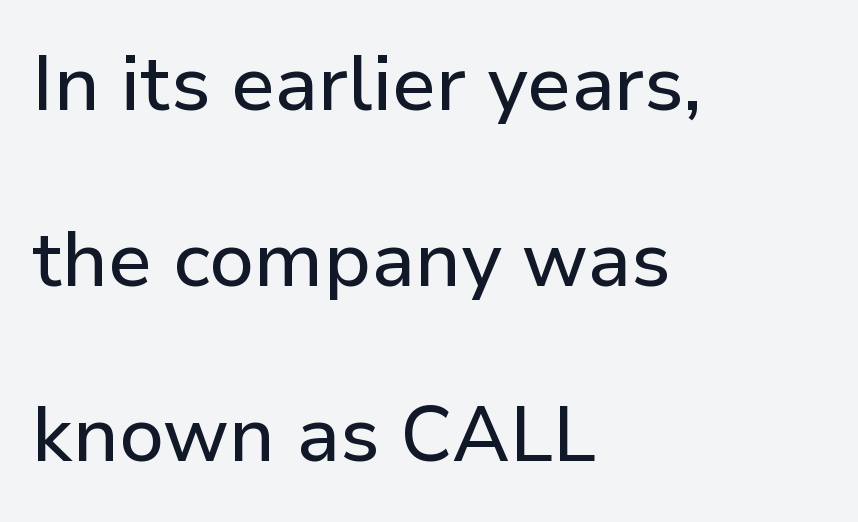
The image shows 77 px sans-serif type, upright; set left-aligned, loose line spacing (2.28x), normal letter spacing, not underlined; low stroke contrast and a medium x-height.
